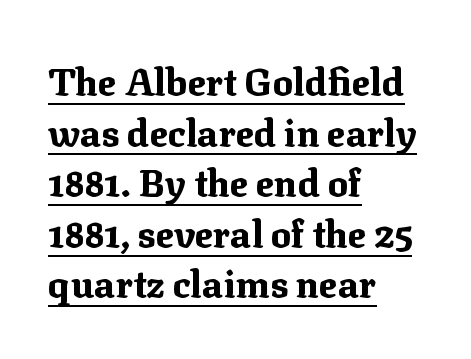
The image shows 38 px bold serif type, upright; set left-aligned, normal line spacing (1.33x), normal letter spacing, underlined; medium stroke contrast and a medium x-height.
